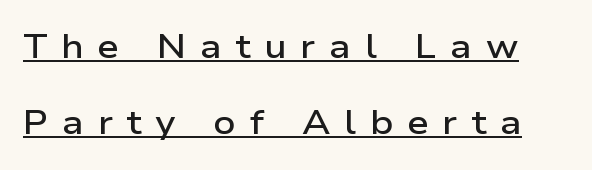
The image shows 34 px semibold, wide sans-serif type, upright; set loose line spacing (2.25x), unusually wide letter spacing (+0.41 em), underlined; low stroke contrast and a medium x-height.
